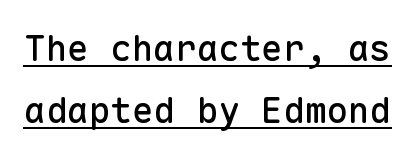
Q: Is the text italic (slanted)? A: No, it is upright.
Q: Is the typeface a serif or a sans-serif typeface? A: Sans-serif.
Q: Is the text underlined? A: Yes.
Q: Is the spacing between letters normal or unusually wide? A: Normal.
Q: Width (condensed, normal, or wide)? A: Normal.
Q: Stroke contrast? A: Low.
Q: x-height? A: Medium.
Q: Monospaced? A: Yes.
